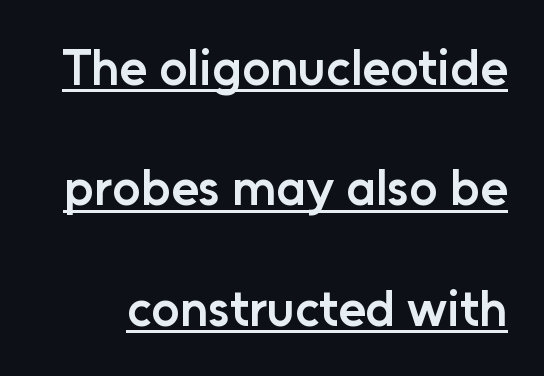
Q: Is the text bold? A: Semi-bold.
Q: Is the text italic (slanted)? A: No, it is upright.
Q: Is the typeface a serif or a sans-serif typeface? A: Sans-serif.
Q: Is the text underlined? A: Yes.
Q: Is the spacing between letters normal or unusually wide? A: Normal.
Q: Is the spacing between lines tight, normal or loose? A: Loose.
Q: Width (condensed, normal, or wide)? A: Normal.
Q: Stroke contrast? A: Low.
Q: x-height? A: Medium.
Q: Monospaced? A: No.
